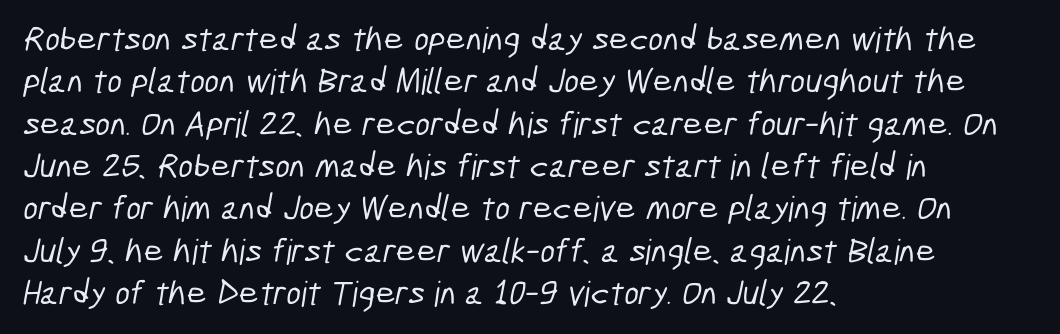
{"serif": "no", "width": "condensed", "stroke_contrast": "low", "x_height": "medium", "monospaced": "no", "underline": "no", "align": "left", "line_spacing_ratio": 1.21, "letter_spacing": "normal", "letter_spacing_em": 0.0, "glyph_px": 35}
